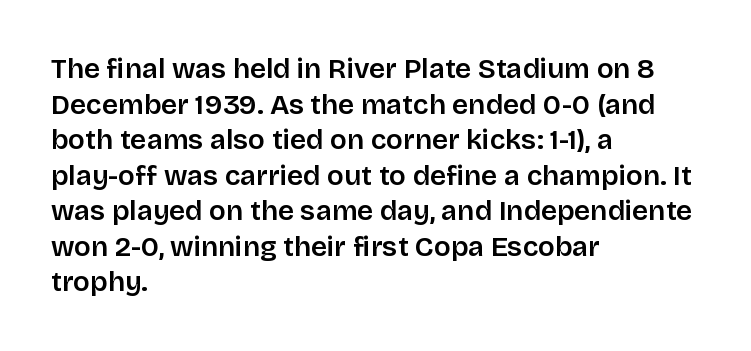
{"serif": "no", "italic": "no", "width": "normal", "stroke_contrast": "low", "x_height": "large", "monospaced": "no", "underline": "no", "align": "left", "line_spacing": "normal", "line_spacing_ratio": 1.27, "letter_spacing": "normal", "letter_spacing_em": 0.0, "glyph_px": 28}
